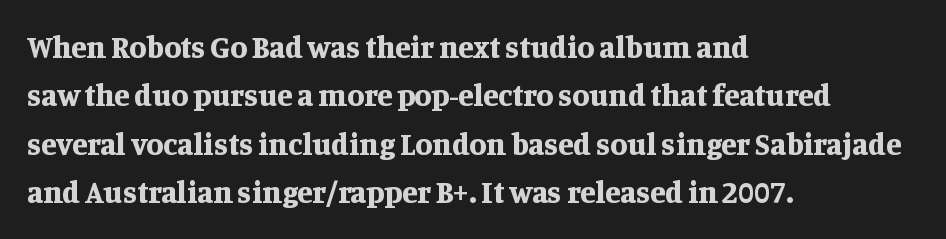
Underline: absent. A roman cut, with each character standing at attention. The ragged edge is on the right, which tells us the setting is flush left. Words appear dense and cohesive because spacing is normal.
